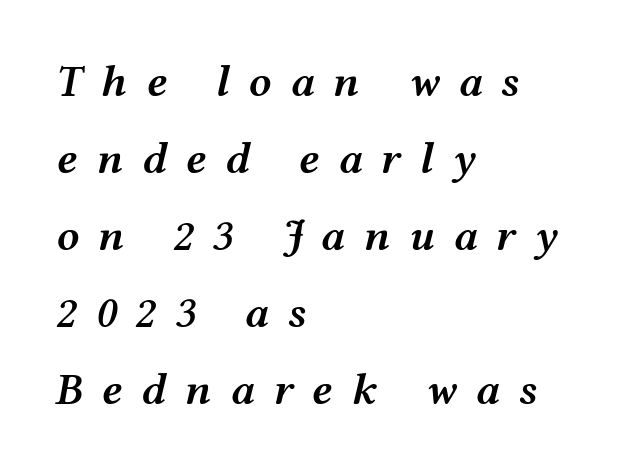
The image shows 45 px semibold, wide type, italic (leaning right); set left-aligned, line spacing 1.71x, unusually wide letter spacing (+0.41 em), not underlined; medium stroke contrast and a medium x-height.
